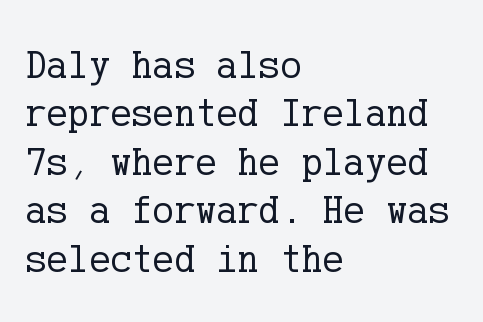
{"serif": "yes", "italic": "no", "bold": "no", "weight": "regular", "width": "normal", "stroke_contrast": "low", "x_height": "medium", "underline": "no", "align": "left", "line_spacing_ratio": 1.21, "letter_spacing": "normal", "letter_spacing_em": 0.0, "glyph_px": 40}
